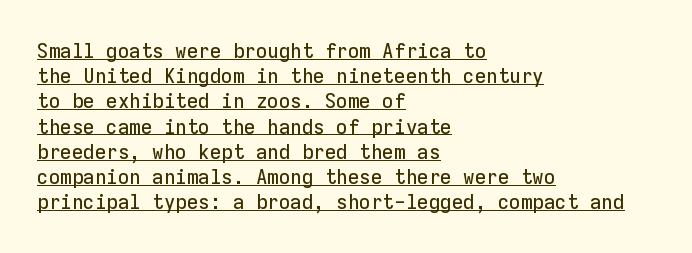
You can tell it's not italic because the verticals are truly vertical. Is the letter spacing exaggerated? No — it looks like the ordinary default. The sample's only ornament is a line tracing under the words. Compared with a centered layout, this one pins lines to the left instead.
